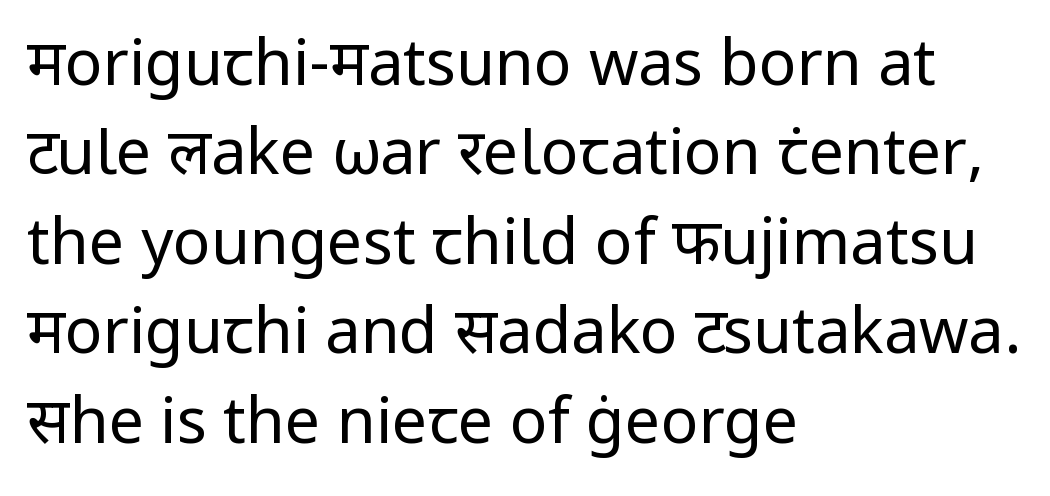
{"serif": "no", "italic": "no", "bold": "no", "weight": "regular", "width": "normal", "stroke_contrast": "low", "x_height": "medium", "monospaced": "no", "underline": "no", "align": "left", "line_spacing": "normal", "line_spacing_ratio": 1.42, "letter_spacing": "normal", "letter_spacing_em": 0.0, "glyph_px": 63}
